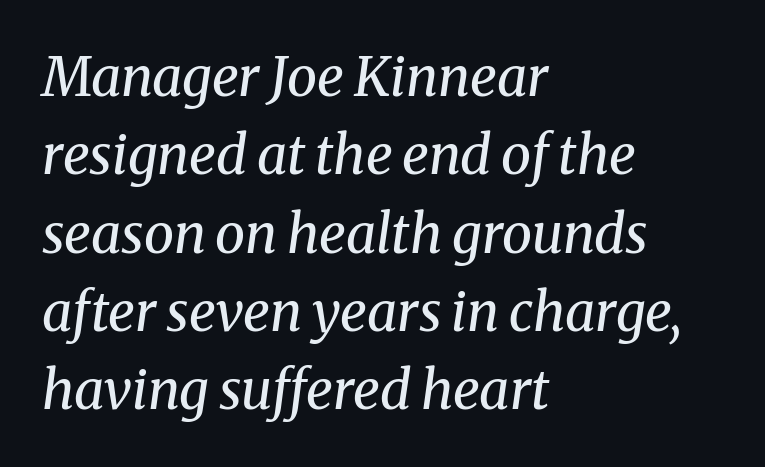
The image shows 54 px regular-weight serif type, italic (leaning right); set left-aligned, normal line spacing (1.45x), normal letter spacing, not underlined; medium stroke contrast and a medium x-height.
